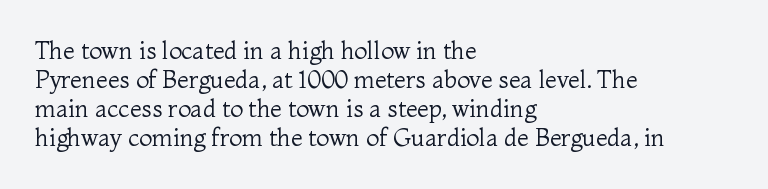
The strokes carry an ordinary text weight at most. Default kerning and tracking; the words read as compact shapes. The gap between lines stays unmarked. Does the lettering tilt? It doesn't — this is upright.
